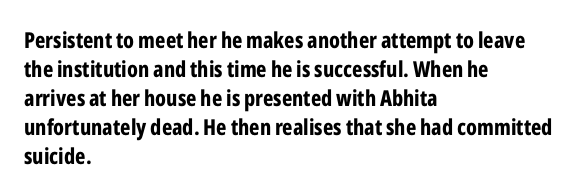
The image shows 22 px bold type, upright; set left-aligned, normal line spacing (1.32x), normal letter spacing, not underlined.
